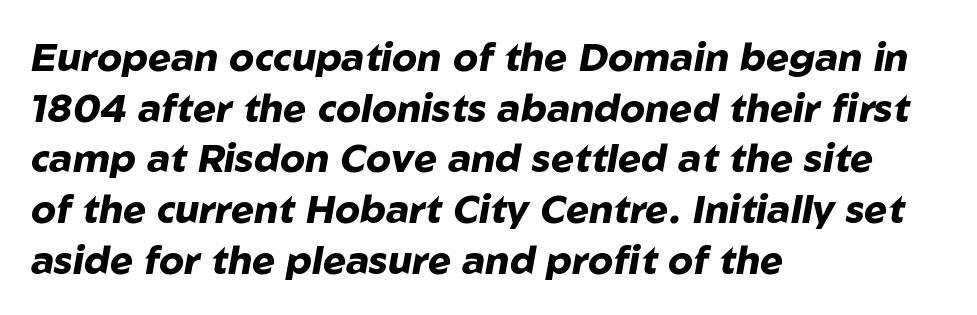
The image shows 39 px heavy type, italic (leaning right); set left-aligned, normal line spacing (1.3x), normal letter spacing, not underlined; low stroke contrast and a medium x-height.
